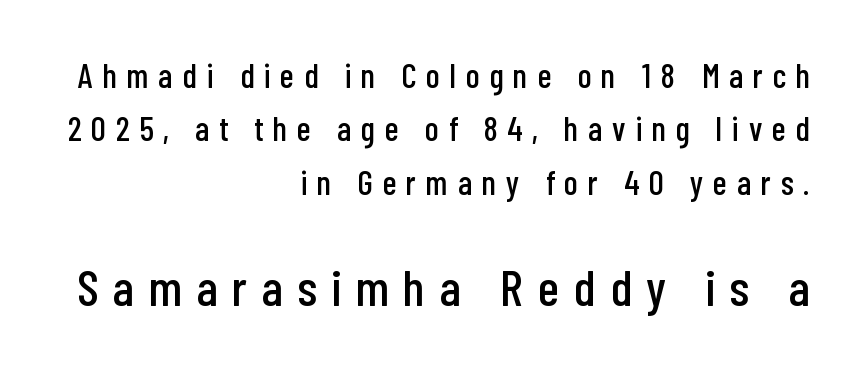
Q: Is the text italic (slanted)? A: No, it is upright.
Q: Is the typeface a serif or a sans-serif typeface? A: Sans-serif.
Q: Is the text underlined? A: No.
Q: How is the paragraph aligned? A: Right-aligned.
Q: Is the spacing between letters normal or unusually wide? A: Unusually wide.
Q: Is the spacing between lines tight, normal or loose? A: Normal.
Q: Which block of text is set in a larger size, the first (top) or the second (bottom)? A: The second (bottom) one.
Q: Width (condensed, normal, or wide)? A: Condensed.
Q: Stroke contrast? A: Low.
Q: x-height? A: Medium.
Q: Monospaced? A: No.
